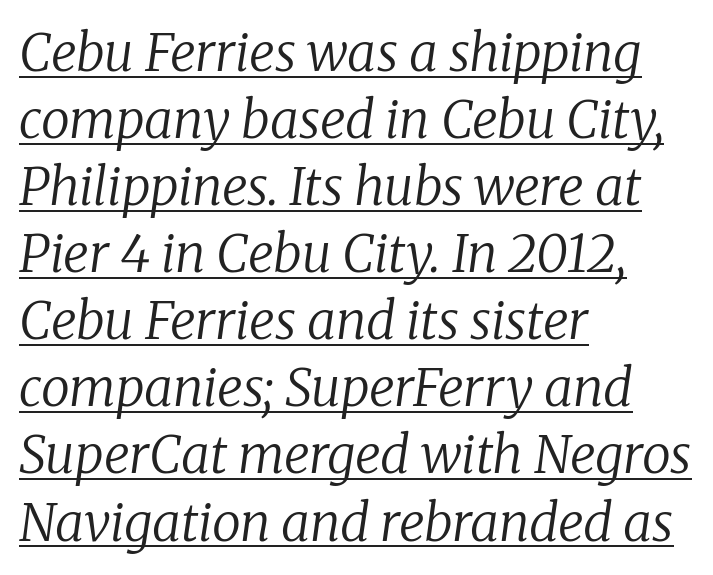
Q: Is the text bold? A: No.
Q: Is the text italic (slanted)? A: Yes, it leans right by about 8 degrees.
Q: Is the typeface a serif or a sans-serif typeface? A: Serif.
Q: Is the text underlined? A: Yes.
Q: How is the paragraph aligned? A: Left-aligned.
Q: Is the spacing between letters normal or unusually wide? A: Normal.
Q: Is the spacing between lines tight, normal or loose? A: Normal.
Q: Width (condensed, normal, or wide)? A: Normal.
Q: Stroke contrast? A: Low.
Q: x-height? A: Medium.
Q: Monospaced? A: No.
